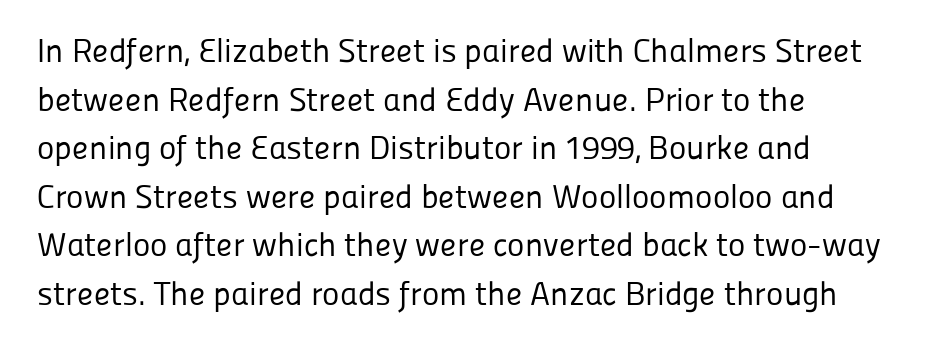
You can tell it's not italic because the verticals are truly vertical. On a weight scale, this lands at 450 or below. This rendering leaves character spacing at its baseline value. The letters advance in unequal steps, a hallmark of proportional type. Does the leading feel generous? No, just average.
